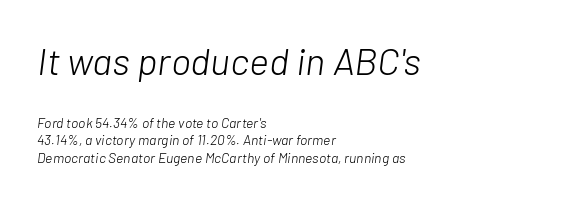
The image shows 38 px light type, italic (leaning right); set left-aligned, line spacing 1.23x, normal letter spacing, not underlined; the first (top) block is 2.71x larger; low stroke contrast and a medium x-height.
